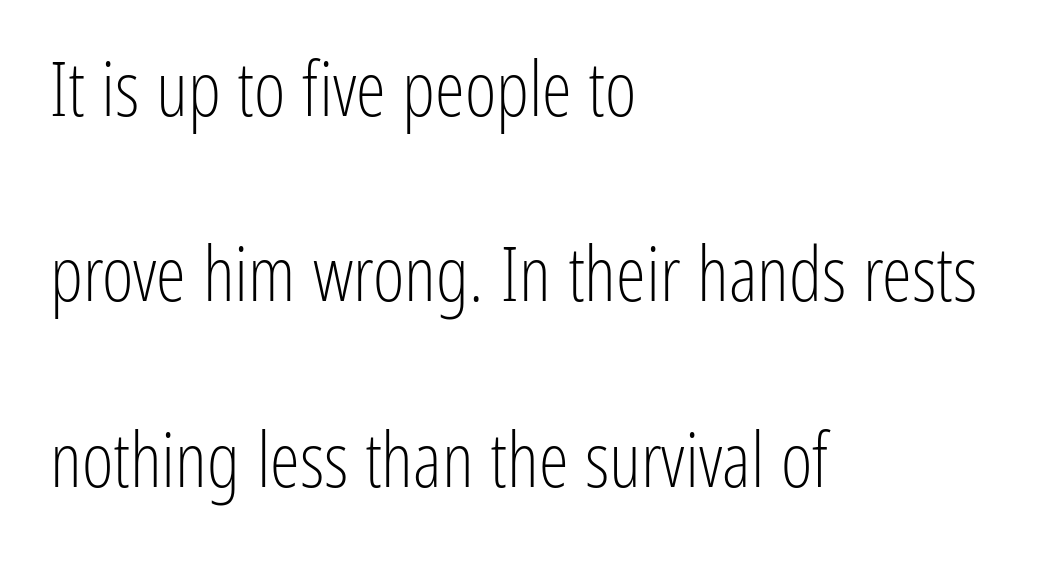
The glyphs in this specimen are sans serif. Characters follow at the spacing the type designer built in. Heaviness? Minimal to ordinary, like unemphasized prose. Successive baselines arrive slowly, with a big drop between each. The space directly below the letters is spotless.
